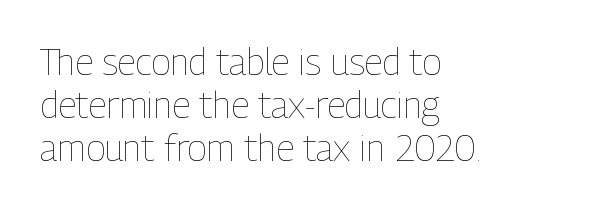
Decoration check: the copy has no underline. Caption: face not bold, strokes unweighted. Short and long lines alike share a common starting point at left. Do the characters align in a grid? No, the font is proportional.
